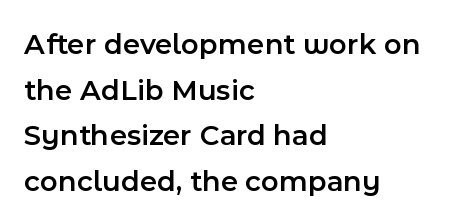
The lines sit at an ordinary, default distance from one another. Is there any slant? The stems are plumb. The lines in this sample share a left origin and differ only in where they stop. Is this a fixed-width face? No — the glyphs have proportional, varying widths.
